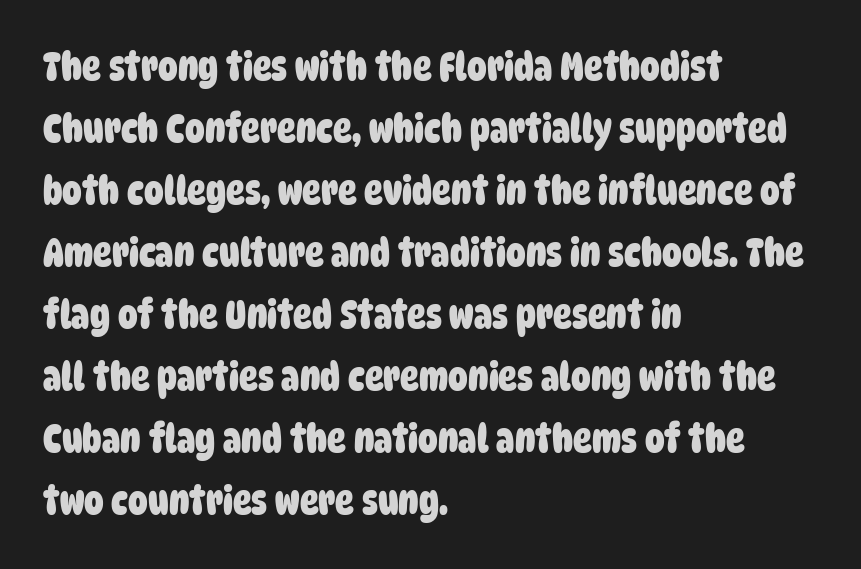
The passage shown stacks its lines at a standard gap. All the whitespace from short lines collects on the right. Each letter keeps its own natural width here, so spacing adapts to shape. The rendering keeps characters at their native spacing.
